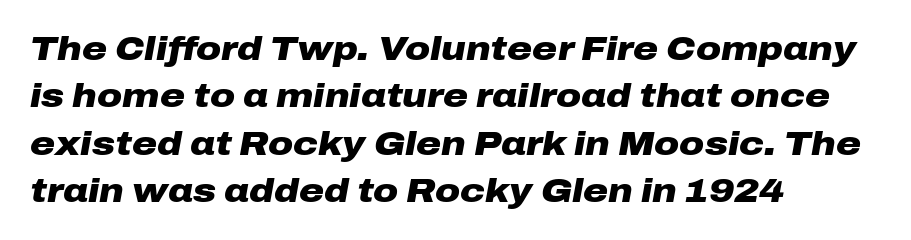
The passage shown stacks its lines at a standard gap. This is heavy type, rendered in bold. Is this a fixed-width face? No — the glyphs have proportional, varying widths. These lines stack with their left ends in a neat column.
